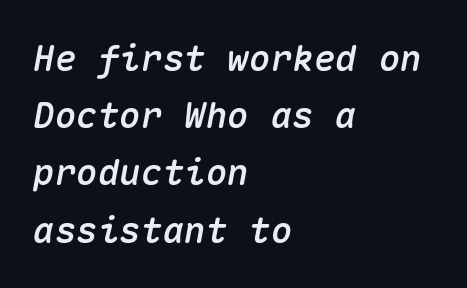
The image shows 36 px text type, italic (leaning right), monospaced; set left-aligned, normal line spacing (1.59x), normal letter spacing, not underlined; medium stroke contrast and a medium x-height.
